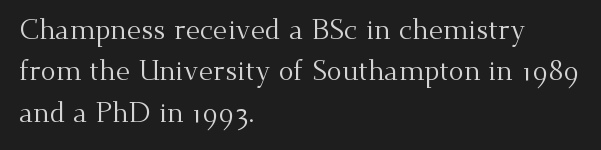
{"serif": "yes", "italic": "no", "bold": "no", "weight": "regular", "width": "normal", "stroke_contrast": "medium", "x_height": "small", "monospaced": "no", "underline": "no", "align": "left", "line_spacing": "normal", "line_spacing_ratio": 1.48, "letter_spacing": "normal", "letter_spacing_em": 0.0, "glyph_px": 28}
